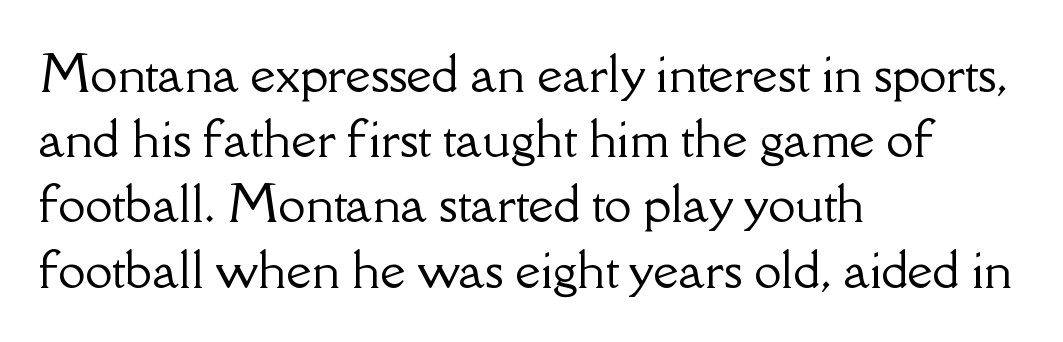
{"serif": "yes", "italic": "no", "width": "normal", "stroke_contrast": "low", "x_height": "small", "monospaced": "no", "underline": "no", "align": "left", "line_spacing": "normal", "line_spacing_ratio": 1.33, "letter_spacing": "normal", "letter_spacing_em": 0.0, "glyph_px": 49}
